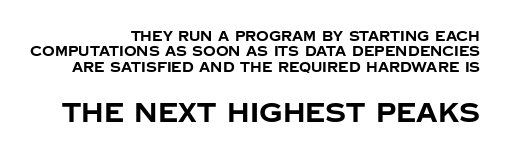
Descender tails drop into unmarked territory. Block two is the big one; block one sits smaller above it. The passage shown stacks its lines with hardly any gap. In terms of posture, this sample is upright.
